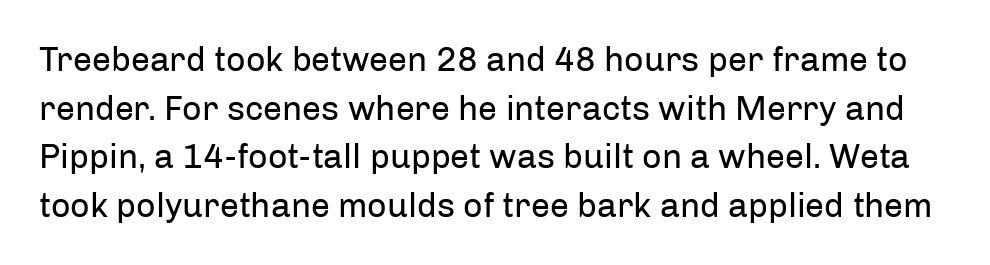
Looks like regular typesetting: each glyph gets only the width it needs. Is this a heavy cut? Hardly; it is regular or lighter. Lines of text with bare space underneath. Does the type have serifs? No, each stem ends abruptly. Interline gaps are of average width in this sample.
